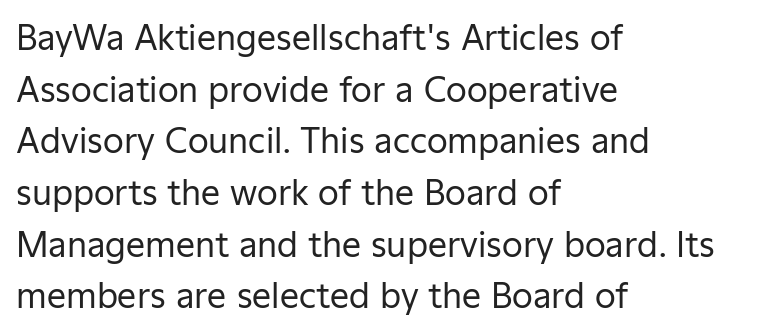
{"serif": "no", "italic": "no", "bold": "no", "weight": "regular", "width": "normal", "stroke_contrast": "low", "x_height": "medium", "monospaced": "no", "underline": "no", "align": "left", "line_spacing": "normal", "line_spacing_ratio": 1.52, "letter_spacing": "normal", "letter_spacing_em": 0.0, "glyph_px": 34}
